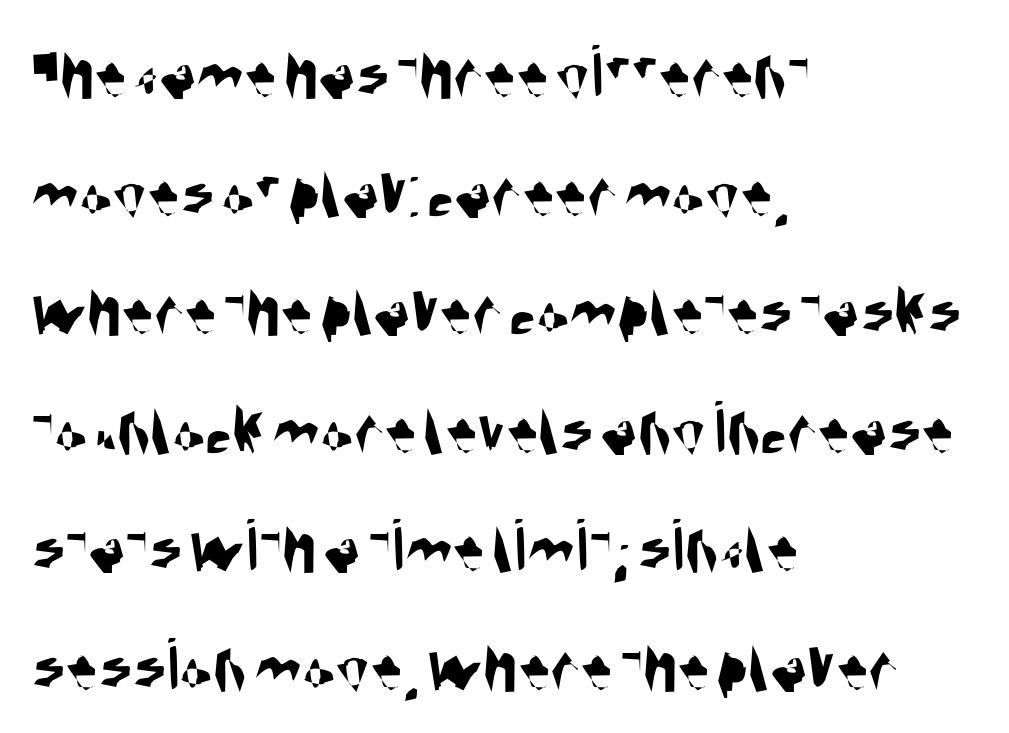
{"serif": "no", "width": "condensed", "stroke_contrast": "medium", "x_height": "large", "monospaced": "no", "underline": "no", "align": "left", "line_spacing": "normal", "line_spacing_ratio": 1.54, "letter_spacing": "normal", "letter_spacing_em": 0.0, "glyph_px": 77}
